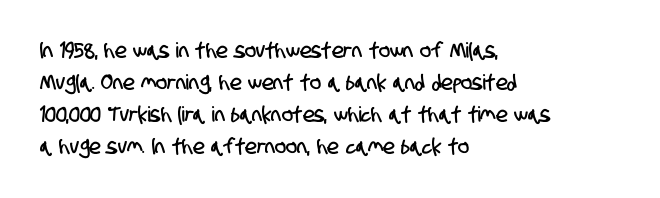
Quick note: interline space is typical. If you drew a ruler down the left edge, every line would touch it. Here the glyphs are tracked normally, forming tight word shapes. Words float on clear page, feet unadorned.
